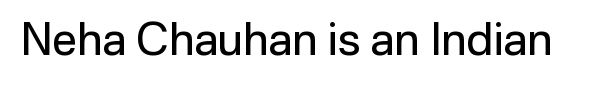
The image shows 45 px regular-weight sans-serif type, upright; set normal letter spacing, not underlined; low stroke contrast and a medium x-height.
